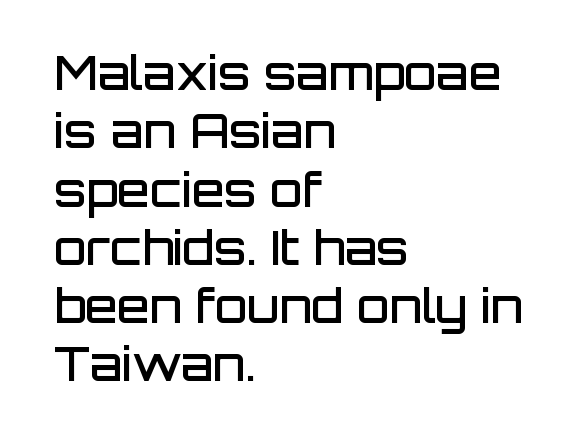
{"serif": "no", "italic": "no", "bold": "semi", "weight": "semibold", "width": "normal", "stroke_contrast": "low", "x_height": "large", "monospaced": "no", "underline": "no", "align": "left", "line_spacing_ratio": 1.24, "letter_spacing": "normal", "letter_spacing_em": 0.0, "glyph_px": 47}
